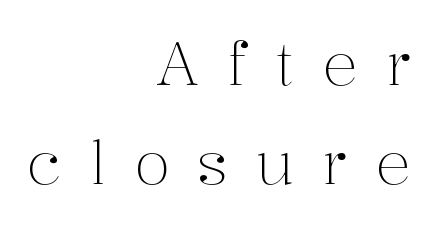
The image shows 59 px light serif type, upright; set right-aligned, normal line spacing (1.67x), unusually wide letter spacing (+0.48 em), not underlined; medium stroke contrast and a medium x-height.
